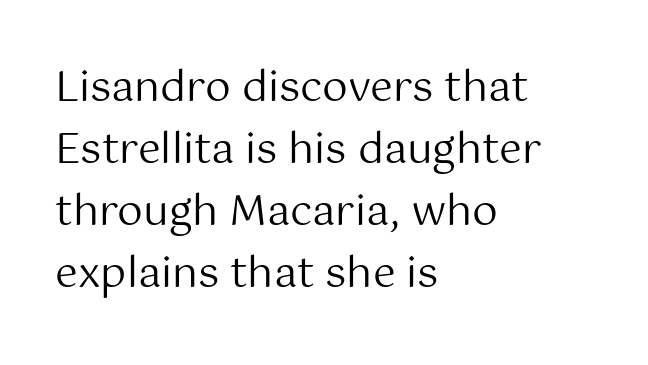
{"serif": "no", "italic": "no", "bold": "no", "weight": "regular", "width": "normal", "stroke_contrast": "medium", "x_height": "medium", "monospaced": "no", "underline": "no", "align": "left", "line_spacing": "normal", "line_spacing_ratio": 1.51, "letter_spacing": "normal", "letter_spacing_em": 0.0, "glyph_px": 41}
